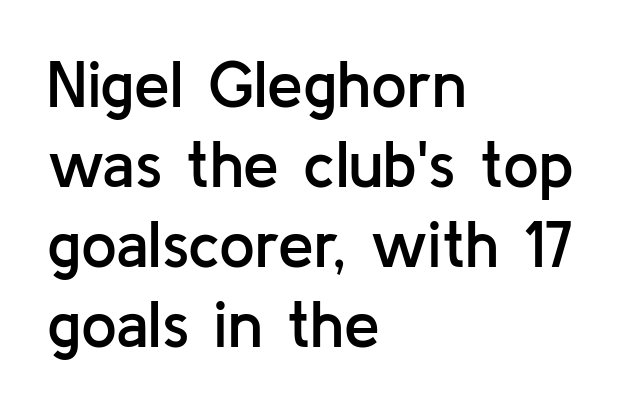
Underlining? Definitely not there. Standard letterfit; no display-style spreading of the glyphs. What weight is shown? A semibold, between regular and bold. If you drew a ruler down the left edge, every line would touch it. A roman cut, with each character standing at attention.
